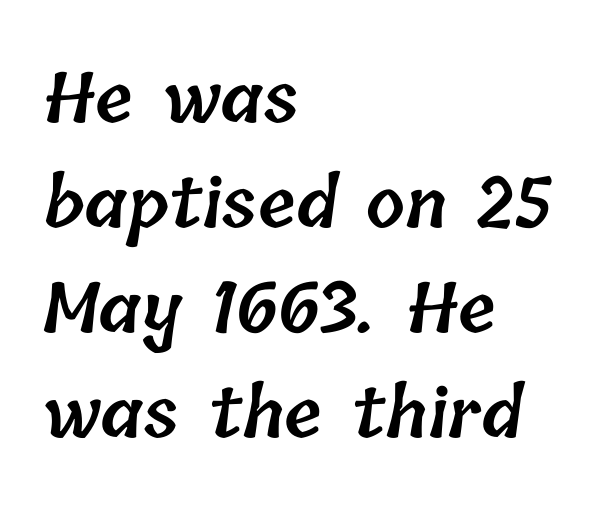
Q: Is the text bold? A: Semi-bold.
Q: Is the text underlined? A: No.
Q: How is the paragraph aligned? A: Left-aligned.
Q: Is the spacing between letters normal or unusually wide? A: Normal.
Q: Is the spacing between lines tight, normal or loose? A: Normal.
Q: Width (condensed, normal, or wide)? A: Normal.
Q: Stroke contrast? A: Low.
Q: x-height? A: Medium.
Q: Monospaced? A: No.
